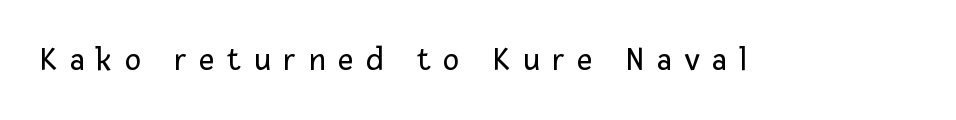
The image shows 34 px regular-weight sans-serif type, upright; set unusually wide letter spacing (+0.37 em), not underlined; low stroke contrast and a medium x-height.
